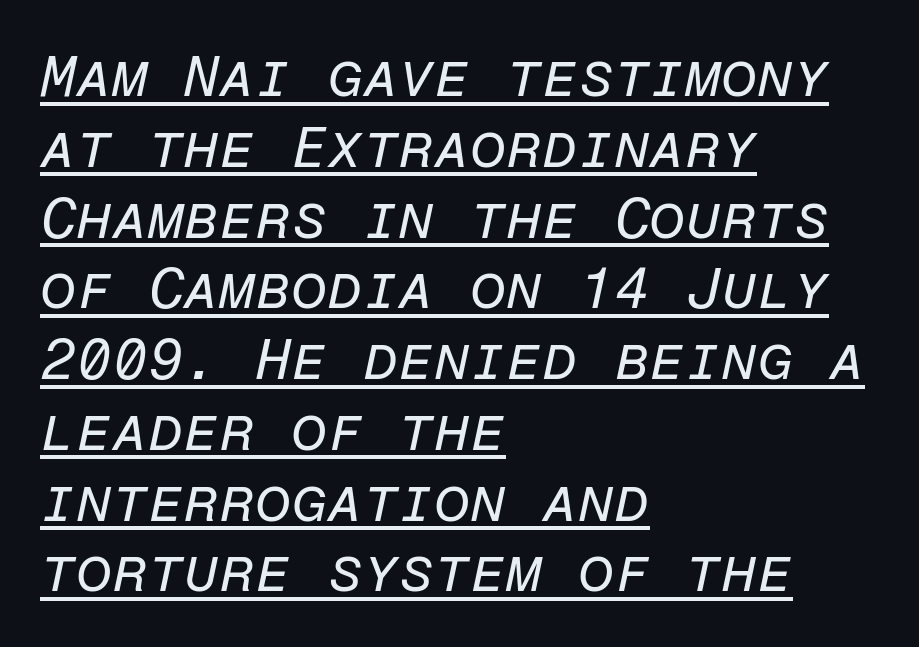
The image shows 58 px regular-weight type, italic (leaning right), monospaced; set left-aligned, line spacing 1.22x, normal letter spacing, underlined; low stroke contrast and a medium x-height.
